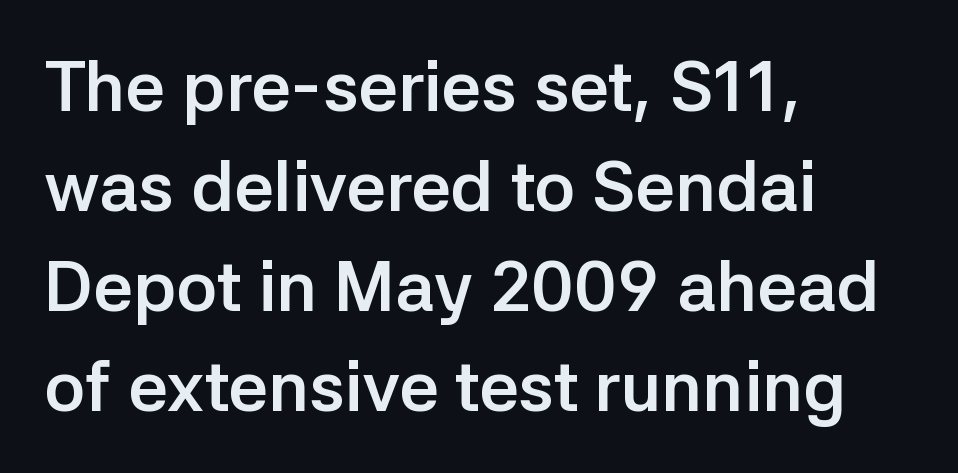
{"serif": "no", "italic": "no", "bold": "yes", "weight": "semibold", "width": "normal", "stroke_contrast": "low", "x_height": "medium", "monospaced": "no", "underline": "no", "align": "left", "line_spacing": "normal", "line_spacing_ratio": 1.43, "letter_spacing": "normal", "letter_spacing_em": 0.0, "glyph_px": 70}
